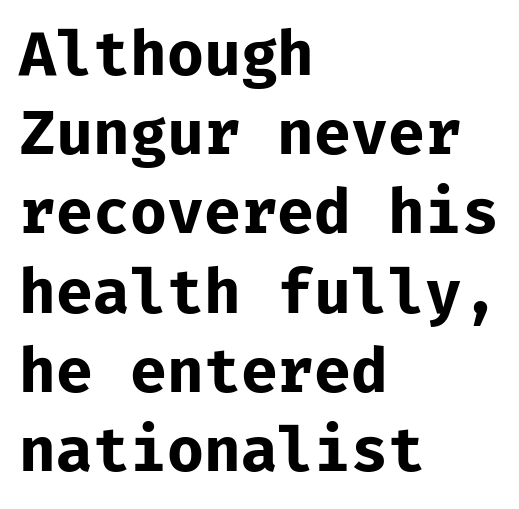
Q: Is the text bold? A: Yes.
Q: Is the text italic (slanted)? A: No, it is upright.
Q: Is the typeface a serif or a sans-serif typeface? A: Sans-serif.
Q: Is the text underlined? A: No.
Q: How is the paragraph aligned? A: Left-aligned.
Q: Is the spacing between letters normal or unusually wide? A: Normal.
Q: Is the spacing between lines tight, normal or loose? A: Normal.
Q: Width (condensed, normal, or wide)? A: Normal.
Q: Stroke contrast? A: Low.
Q: x-height? A: Medium.
